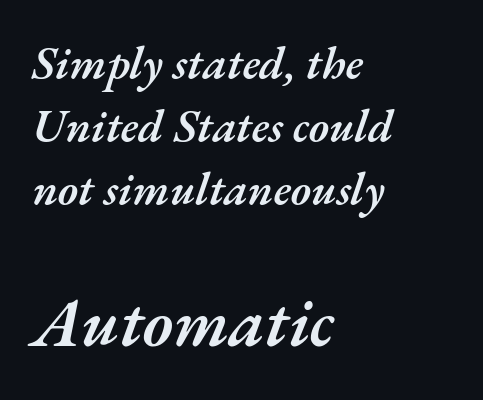
{"italic": "yes", "lean": "right", "slant_degrees": 17, "bold": "semi", "weight": "semibold", "width": "normal", "stroke_contrast": "medium", "x_height": "small", "monospaced": "no", "underline": "no", "align": "left", "line_spacing": "normal", "line_spacing_ratio": 1.37, "letter_spacing": "normal", "letter_spacing_em": 0.0, "larger_block": "second", "size_ratio": 1.5, "glyph_px": 69}
